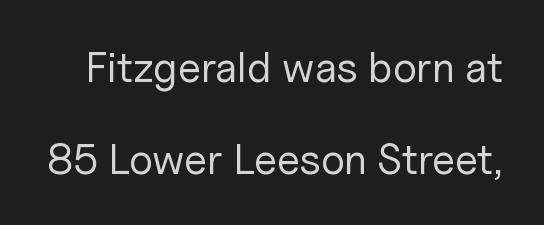
{"serif": "no", "italic": "no", "bold": "no", "weight": "regular", "width": "normal", "stroke_contrast": "low", "x_height": "medium", "monospaced": "no", "underline": "no", "line_spacing": "loose", "line_spacing_ratio": 2.19, "letter_spacing": "normal", "letter_spacing_em": 0.0, "glyph_px": 42}
